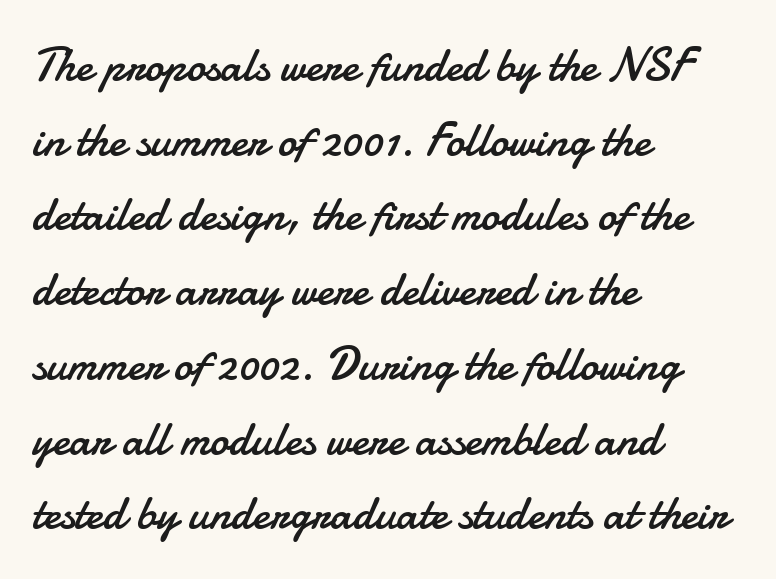
Q: Is the text bold? A: No.
Q: Is the text italic (slanted)? A: Yes.
Q: Is the typeface a serif or a sans-serif typeface? A: Sans-serif.
Q: Is the text underlined? A: No.
Q: How is the paragraph aligned? A: Left-aligned.
Q: Is the spacing between letters normal or unusually wide? A: Normal.
Q: Is the spacing between lines tight, normal or loose? A: Normal.
Q: Width (condensed, normal, or wide)? A: Normal.
Q: Stroke contrast? A: Low.
Q: x-height? A: Small.
Q: Monospaced? A: No.
